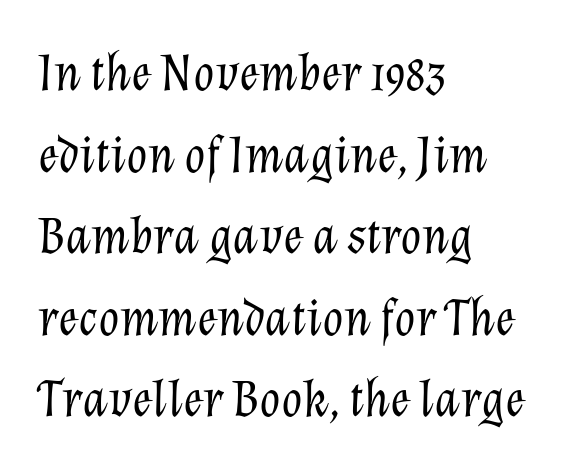
{"italic": "yes", "lean": "right", "slant_degrees": 12, "bold": "no", "weight": "light", "width": "normal", "stroke_contrast": "low", "x_height": "medium", "monospaced": "no", "underline": "no", "align": "left", "line_spacing": "normal", "line_spacing_ratio": 1.51, "letter_spacing": "normal", "letter_spacing_em": 0.0, "glyph_px": 54}
